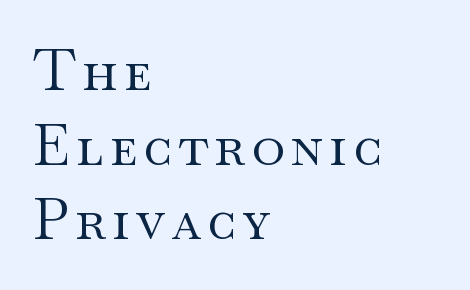
Looks like regular typesetting: each glyph gets only the width it needs. Posture: upright roman. How would I describe the line gaps? Plain and ordinary. Each row of text sits above clean, open space.
